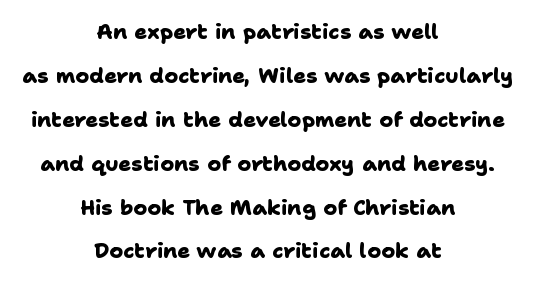
You could fit nearly another row in the gap between these rows. Is the letter spacing exaggerated? No — it looks like the ordinary default. Its strokes are broad and dark, the hallmark of bold type. Type without underlining. The text block is weighted toward neither margin, spreading evenly from the middle.
